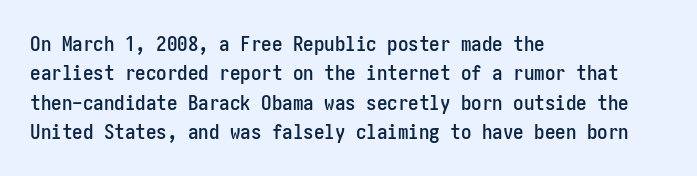
{"italic": "no", "underline": "no", "align": "left", "line_spacing": "normal", "line_spacing_ratio": 1.4, "letter_spacing": "normal", "letter_spacing_em": 0.0, "glyph_px": 21}
